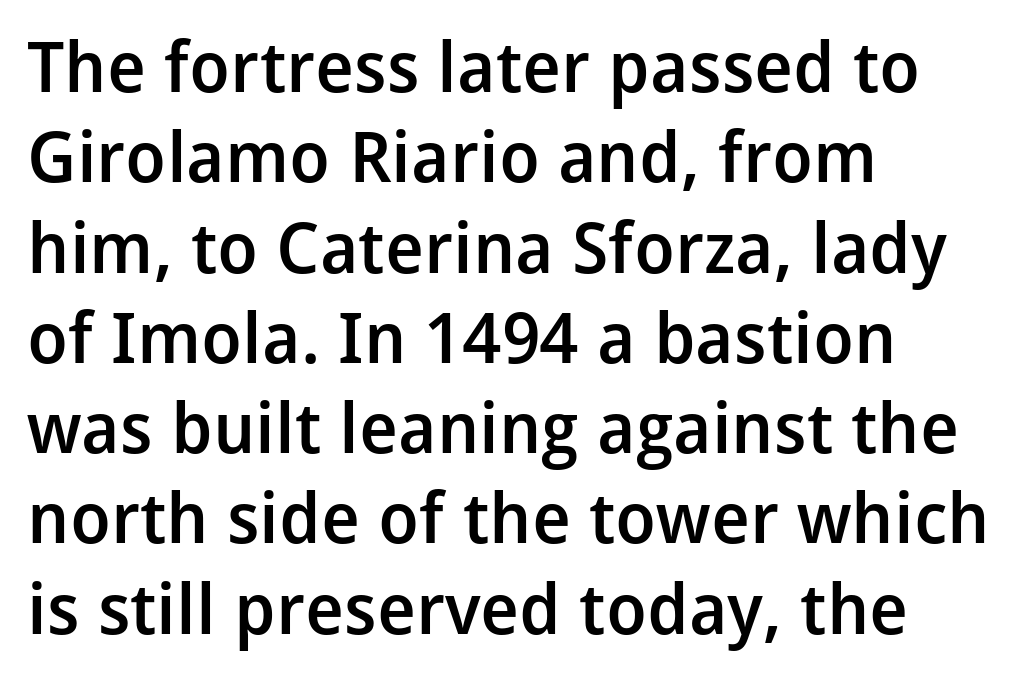
Leading: standard. The axis of the letterforms is exactly vertical. Observe the absence of serifs on each vertical stroke in this sample. The characters look somewhat weighty, a semibold short of true bold. Note the varied advance widths — an 'i' is clearly narrower than an 'm'.
